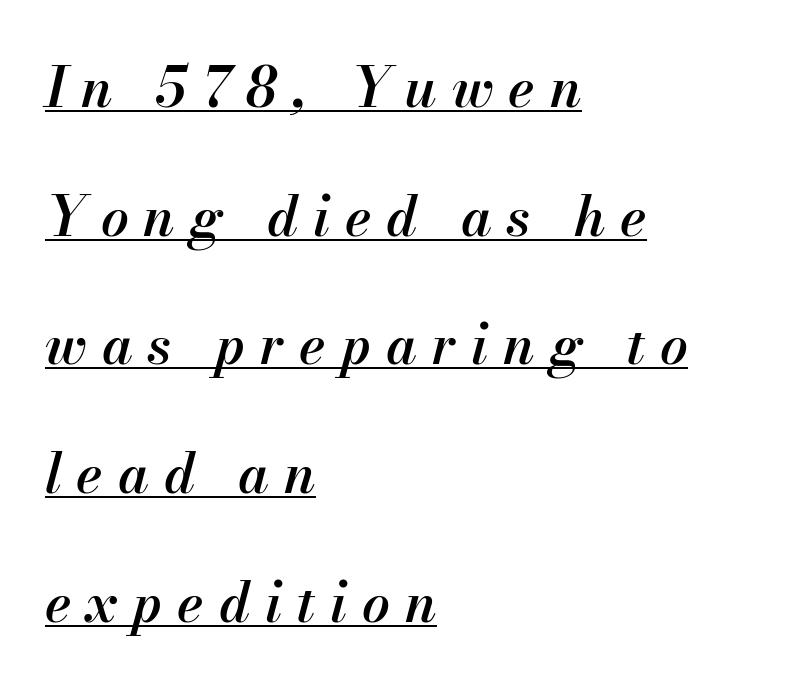
{"italic": "yes", "lean": "right", "slant_degrees": 13, "bold": "semi", "weight": "semibold", "width": "normal", "stroke_contrast": "medium", "x_height": "small", "monospaced": "no", "underline": "yes", "align": "left", "line_spacing": "loose", "line_spacing_ratio": 2.34, "letter_spacing": "wide", "letter_spacing_em": 0.27, "glyph_px": 55}
